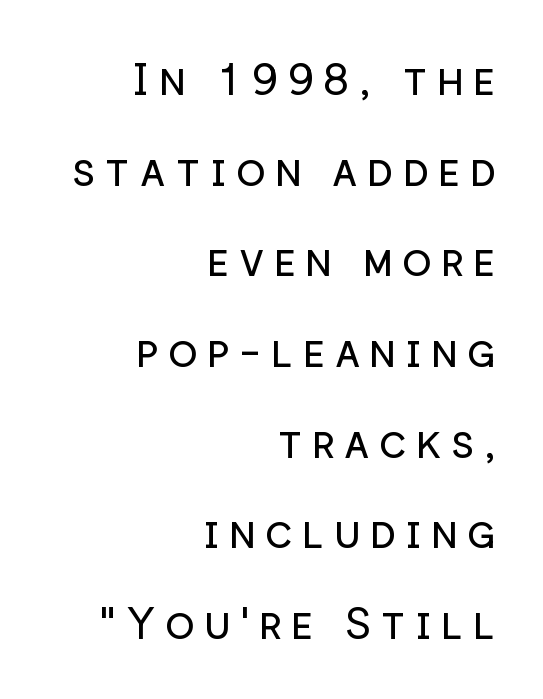
{"serif": "no", "italic": "no", "bold": "no", "weight": "regular", "width": "normal", "stroke_contrast": "low", "x_height": "medium", "monospaced": "no", "underline": "no", "align": "right", "line_spacing": "loose", "line_spacing_ratio": 2.06, "letter_spacing": "wide", "letter_spacing_em": 0.21, "glyph_px": 44}
